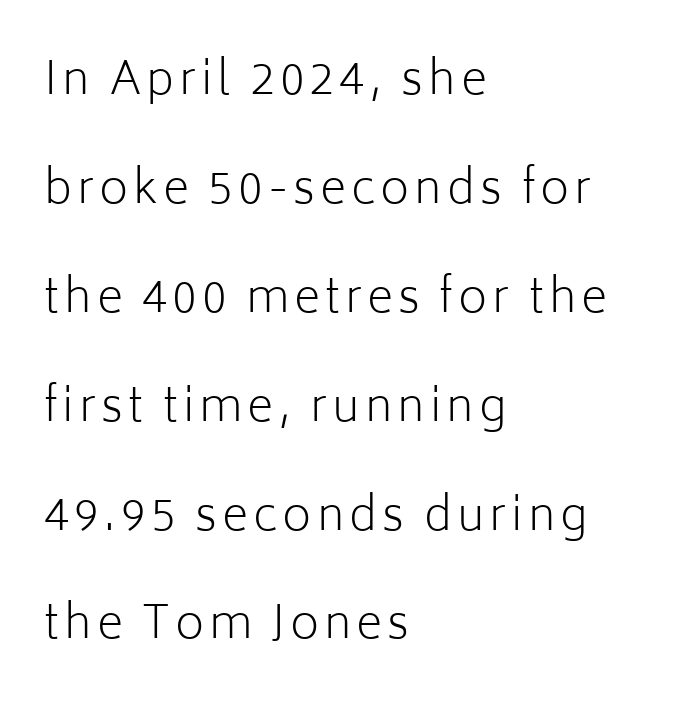
Horizontal alignment here is leftward, the default for most running prose. The line-height multiplier appears high, well above default. Type style note: lacks serifs. Varying glyph widths throughout — classic text-font behaviour.
